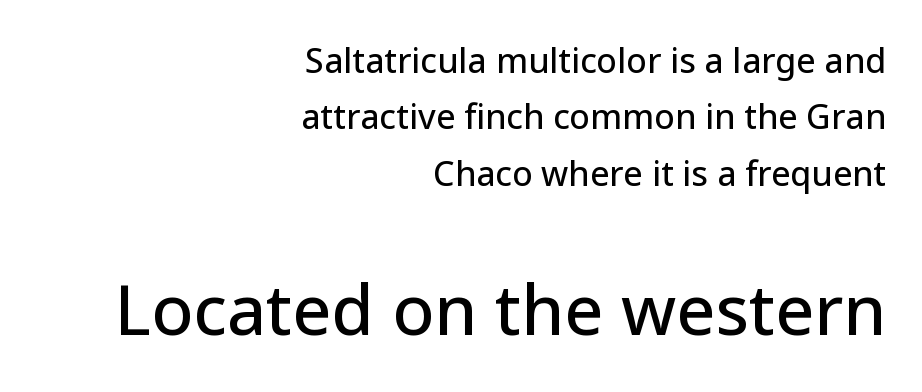
{"serif": "no", "italic": "no", "width": "normal", "stroke_contrast": "low", "x_height": "medium", "monospaced": "no", "underline": "no", "align": "right", "line_spacing": "normal", "line_spacing_ratio": 1.66, "letter_spacing": "normal", "letter_spacing_em": 0.0, "larger_block": "second", "size_ratio": 2.03, "glyph_px": 69}
